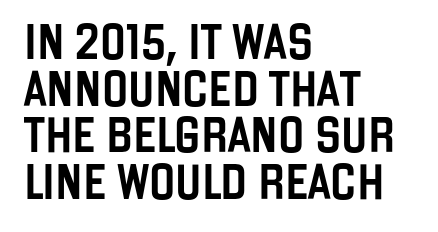
Character widths vary here, with narrow letters taking less room than wide ones. Leading: standard. The type is set solid horizontally, with unmodified tracking. Honestly, there is no underline to notice here at all. The glyphs in this specimen are sans serif. This is the regular roman posture of the typeface.
